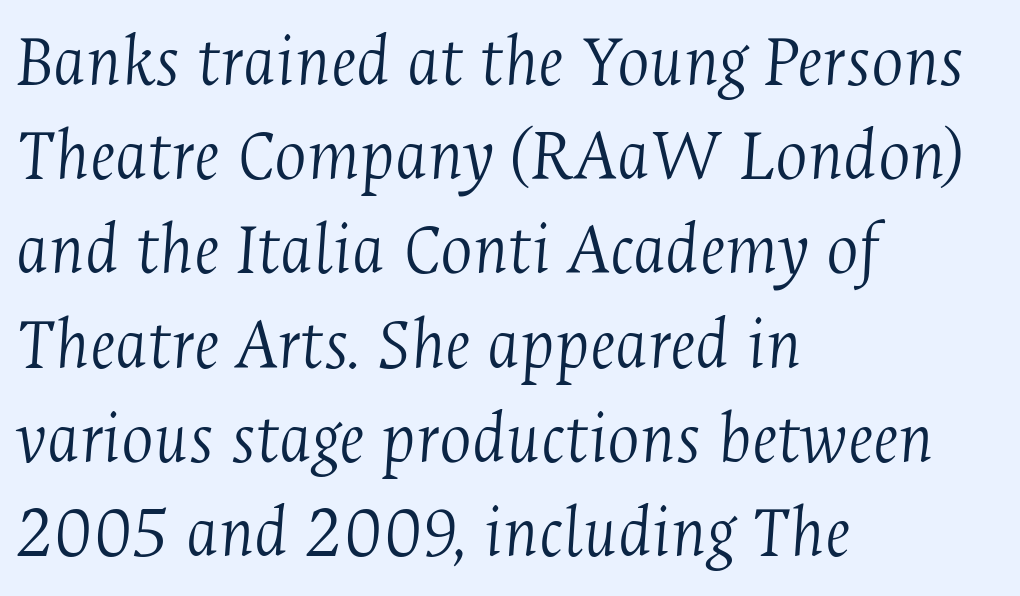
Q: Is the text bold? A: No.
Q: Is the text italic (slanted)? A: Yes, it leans right by about 4 degrees.
Q: Is the typeface a serif or a sans-serif typeface? A: Serif.
Q: Is the text underlined? A: No.
Q: How is the paragraph aligned? A: Left-aligned.
Q: Is the spacing between letters normal or unusually wide? A: Normal.
Q: Width (condensed, normal, or wide)? A: Condensed.
Q: Stroke contrast? A: Medium.
Q: x-height? A: Medium.
Q: Monospaced? A: No.
